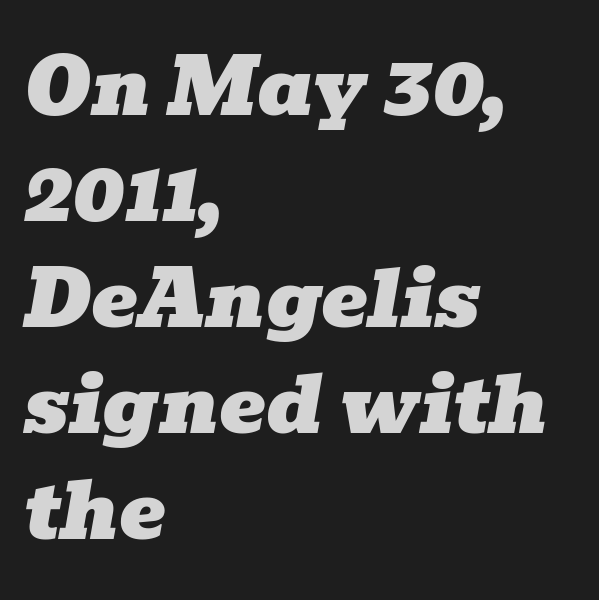
The passage is arranged the way most books set body copy — flush left. Do the characters align in a grid? No, the font is proportional. I'd call this a serif setting — the letters wear small feet. Is the letter spacing exaggerated? No — it looks like the ordinary default.
